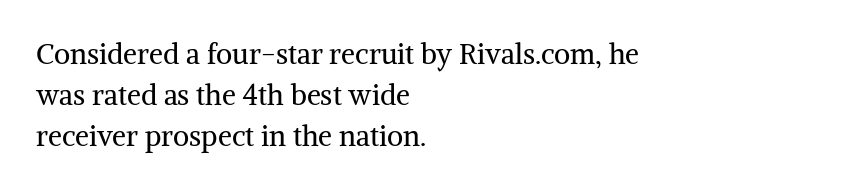
Q: Is the text bold? A: No.
Q: Is the text italic (slanted)? A: No, it is upright.
Q: Is the typeface a serif or a sans-serif typeface? A: Serif.
Q: Is the text underlined? A: No.
Q: How is the paragraph aligned? A: Left-aligned.
Q: Is the spacing between letters normal or unusually wide? A: Normal.
Q: Is the spacing between lines tight, normal or loose? A: Normal.
Q: Width (condensed, normal, or wide)? A: Normal.
Q: Stroke contrast? A: Medium.
Q: x-height? A: Medium.
Q: Monospaced? A: No.
